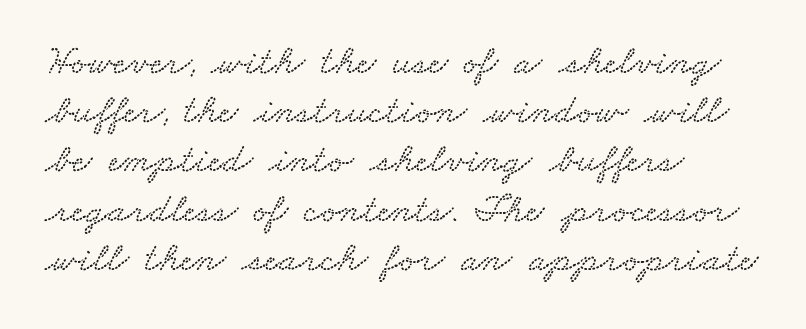
The image shows 41 px wide type; set left-aligned, line spacing 1.2x, normal letter spacing, not underlined; low stroke contrast and a small x-height.
